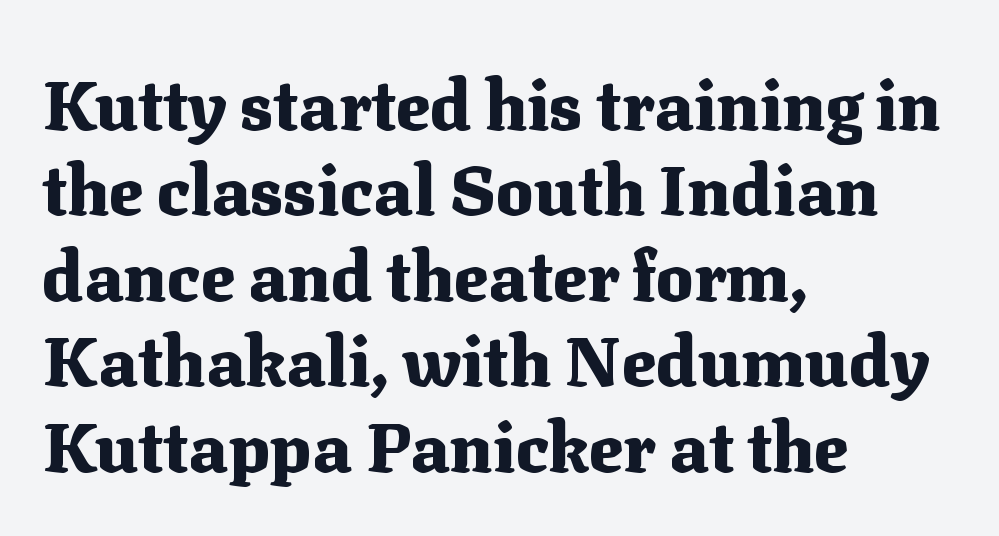
Letters rest on an invisible, unmarked baseline. Does the lettering tilt? It doesn't — this is upright. The letters advance in unequal steps, a hallmark of proportional type. The passage is arranged the way most books set body copy — flush left.
